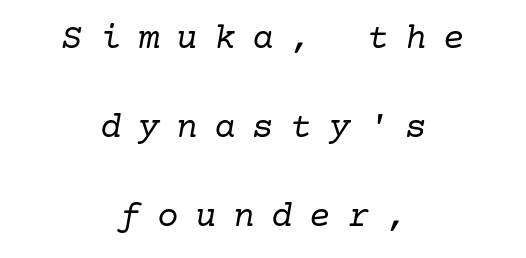
{"serif": "yes", "italic": "yes", "lean": "right", "slant_degrees": 10, "bold": "no", "weight": "regular", "width": "normal", "stroke_contrast": "low", "x_height": "medium", "underline": "no", "align": "center", "line_spacing": "loose", "line_spacing_ratio": 2.47, "letter_spacing": "wide", "letter_spacing_em": 0.46, "glyph_px": 36}
